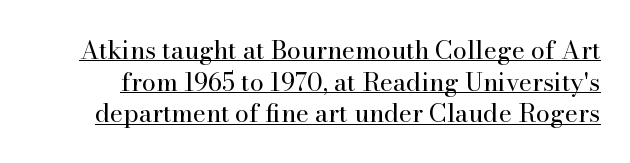
The image shows 25 px text type, upright; set normal line spacing (1.27x), normal letter spacing, underlined.
